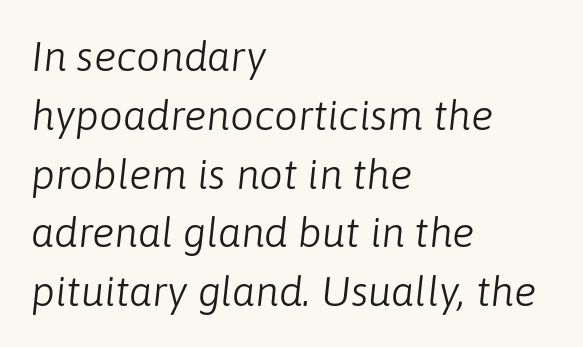
The image shows 42 px light type, italic (leaning right); set left-aligned, normal line spacing (1.4x), normal letter spacing, not underlined; low stroke contrast and a medium x-height.
